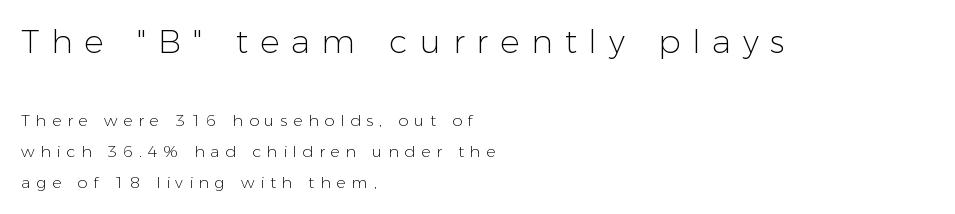
The cut favours lightness, reaching ordinary text weight at its darkest. Caption: multi-line text, flush left, ragged right. The space beneath each line is pristine and unruled. You can tell it's not italic because the verticals are truly vertical. Typesetter's note — upper block bumped up in size, lower block left smaller. Character widths vary here, with narrow letters taking less room than wide ones.
